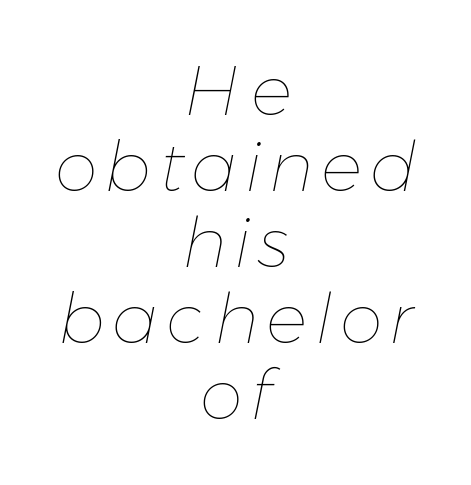
{"italic": "yes", "lean": "right", "slant_degrees": 11, "bold": "no", "weight": "thin", "width": "normal", "stroke_contrast": "low", "x_height": "medium", "monospaced": "no", "underline": "no", "align": "center", "line_spacing": "tight", "line_spacing_ratio": 1.1, "glyph_px": 69}
